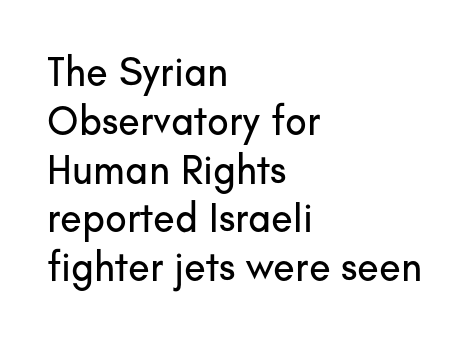
Q: Is the text italic (slanted)? A: No, it is upright.
Q: Is the typeface a serif or a sans-serif typeface? A: Sans-serif.
Q: Is the text underlined? A: No.
Q: How is the paragraph aligned? A: Left-aligned.
Q: Is the spacing between letters normal or unusually wide? A: Normal.
Q: Width (condensed, normal, or wide)? A: Normal.
Q: Stroke contrast? A: Low.
Q: x-height? A: Small.
Q: Monospaced? A: No.
